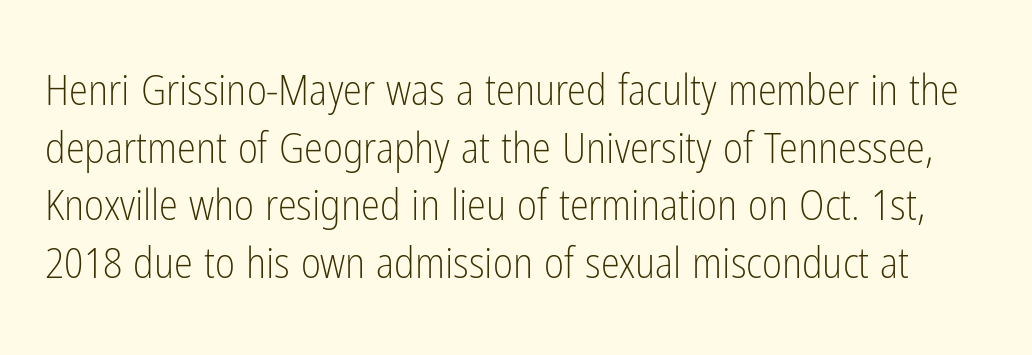
{"serif": "no", "italic": "no", "bold": "no", "weight": "light", "width": "condensed", "stroke_contrast": "low", "x_height": "medium", "monospaced": "no", "underline": "no", "line_spacing": "normal", "line_spacing_ratio": 1.34, "letter_spacing": "normal", "letter_spacing_em": 0.0, "glyph_px": 43}
